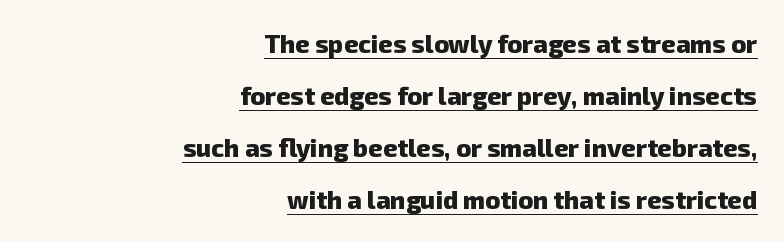
{"bold": "yes", "underline": "yes", "align": "right", "line_spacing": "loose", "line_spacing_ratio": 2.08, "letter_spacing": "normal", "letter_spacing_em": 0.0, "glyph_px": 25}
